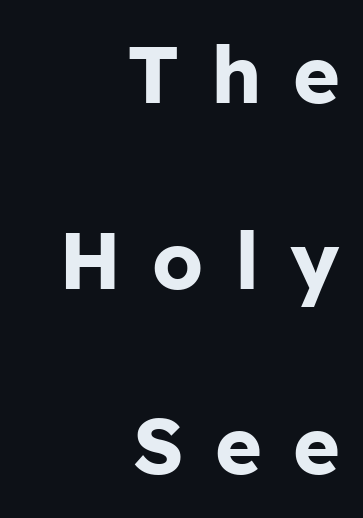
Q: Is the text bold? A: Yes.
Q: Is the text italic (slanted)? A: No, it is upright.
Q: Is the typeface a serif or a sans-serif typeface? A: Sans-serif.
Q: Is the text underlined? A: No.
Q: How is the paragraph aligned? A: Right-aligned.
Q: Is the spacing between letters normal or unusually wide? A: Unusually wide.
Q: Is the spacing between lines tight, normal or loose? A: Loose.
Q: Width (condensed, normal, or wide)? A: Normal.
Q: Stroke contrast? A: Low.
Q: x-height? A: Medium.
Q: Monospaced? A: No.
